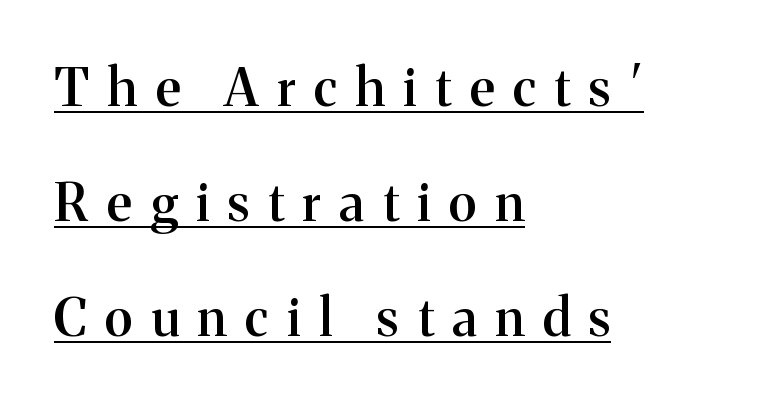
Which margin do the lines hug? The left one — the right edge is uneven. I'd describe the lettering as semibold — firm but not a full bold. Loosely led — the rows are spread out. Every stem runs plumb, perpendicular to the baseline. A continuous stroke trails under the words, as in a hyperlink. You could not count columns in this text — the font is proportionally spaced.
